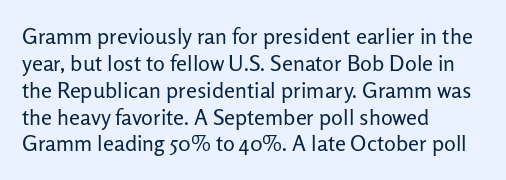
Honestly, the letter spacing is just normal — you wouldn't notice it. A student would call this left alignment; a typographer would say flush left, rag right. The font sits on the lighter half of the weight spectrum, regular included. Just letters on the line, the space beneath them empty.
